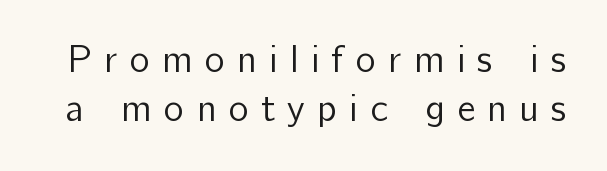
Q: Is the text bold? A: No.
Q: Is the text italic (slanted)? A: No, it is upright.
Q: Is the typeface a serif or a sans-serif typeface? A: Sans-serif.
Q: Is the text underlined? A: No.
Q: Is the spacing between letters normal or unusually wide? A: Unusually wide.
Q: Is the spacing between lines tight, normal or loose? A: Normal.
Q: Width (condensed, normal, or wide)? A: Normal.
Q: Stroke contrast? A: Low.
Q: x-height? A: Medium.
Q: Monospaced? A: No.
